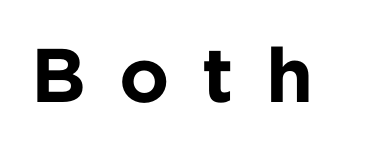
Vertical strokes here are truly vertical. Underlining? Definitely not there. The rendering uses natural spacing where letterforms have individual widths. Plenty of ink on the page — the face is bold. Stroke terminals: plain, sans-serif.
